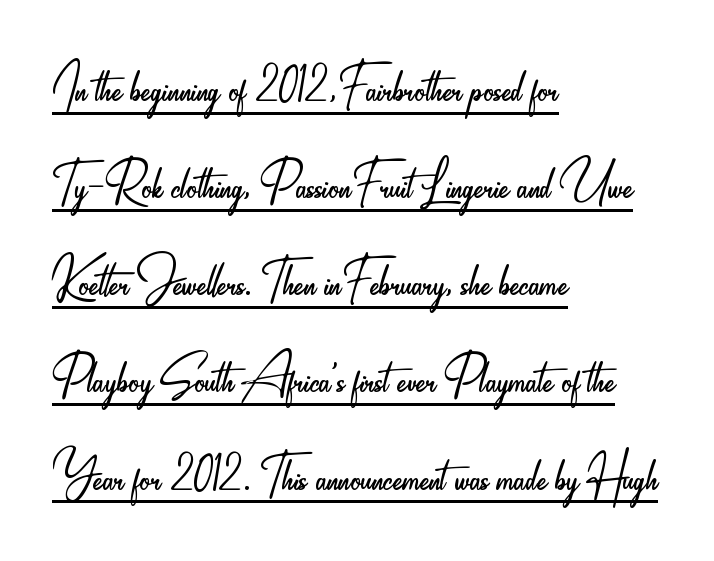
Q: Is the text bold? A: No.
Q: Is the text italic (slanted)? A: Yes.
Q: Is the typeface a serif or a sans-serif typeface? A: Sans-serif.
Q: Is the text underlined? A: Yes.
Q: How is the paragraph aligned? A: Left-aligned.
Q: Is the spacing between letters normal or unusually wide? A: Normal.
Q: Is the spacing between lines tight, normal or loose? A: Normal.
Q: Width (condensed, normal, or wide)? A: Condensed.
Q: Stroke contrast? A: Low.
Q: x-height? A: Small.
Q: Monospaced? A: No.
